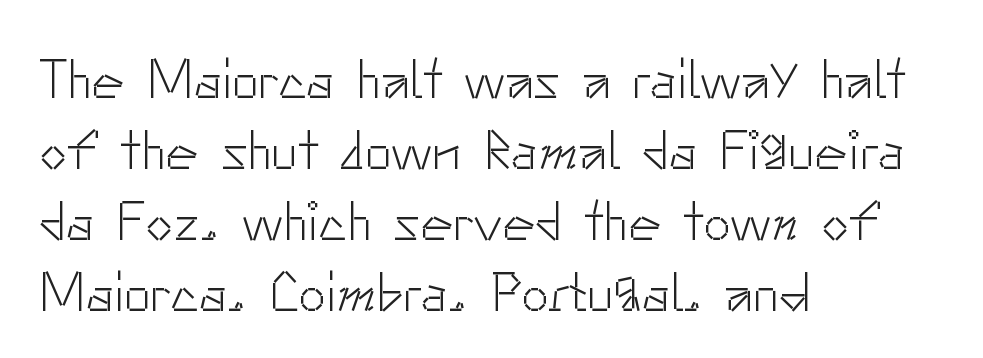
The image shows 55 px light sans-serif type, upright; set left-aligned, normal line spacing (1.29x), normal letter spacing, not underlined; low stroke contrast and a small x-height.
